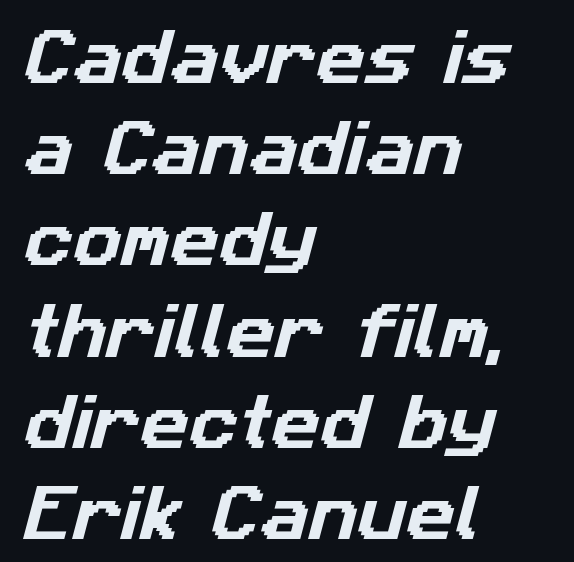
In terms of letterform style, serifs are entirely absent. Spacing verdict: proportional, widths tailored to each character. The passage shown is not underscored anywhere. Is the block centered? No — it sits flush against the left margin. The rendering uses a moderate line-height, typical for paragraphs.
